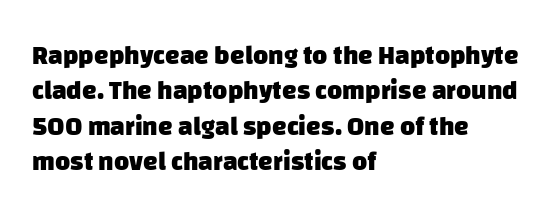
The image shows 26 px bold type; set left-aligned, normal line spacing (1.36x), normal letter spacing, not underlined.
